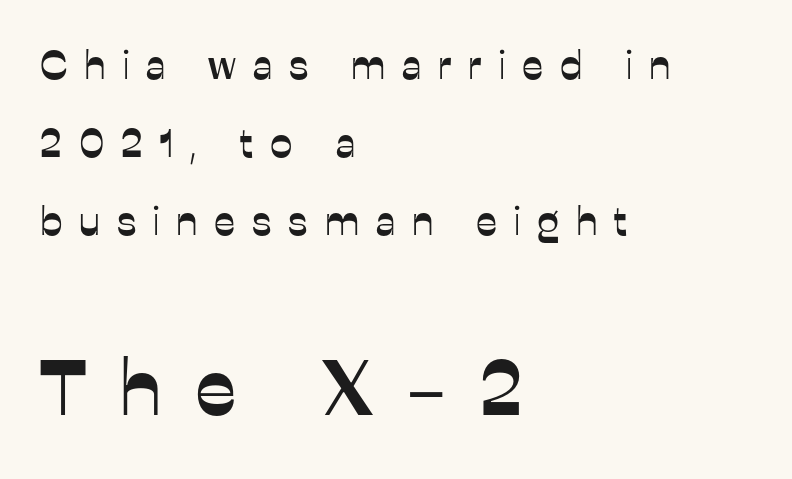
Q: Is the text italic (slanted)? A: No, it is upright.
Q: Is the typeface a serif or a sans-serif typeface? A: Sans-serif.
Q: Is the text underlined? A: No.
Q: How is the paragraph aligned? A: Left-aligned.
Q: Is the spacing between letters normal or unusually wide? A: Unusually wide.
Q: Is the spacing between lines tight, normal or loose? A: Loose.
Q: Which block of text is set in a larger size, the first (top) or the second (bottom)? A: The second (bottom) one.
Q: Width (condensed, normal, or wide)? A: Normal.
Q: Stroke contrast? A: Low.
Q: x-height? A: Medium.
Q: Monospaced? A: No.
